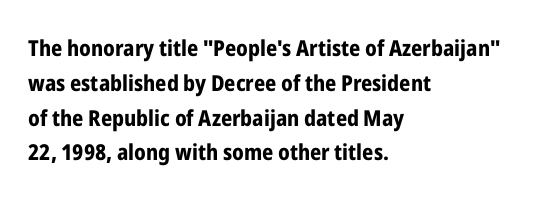
One-word summary of the alignment: left. Characters remain perfectly vertical along every line. Words float on clear page, feet unadorned. Look at the tracking — it's just the regular setting, nothing added.
